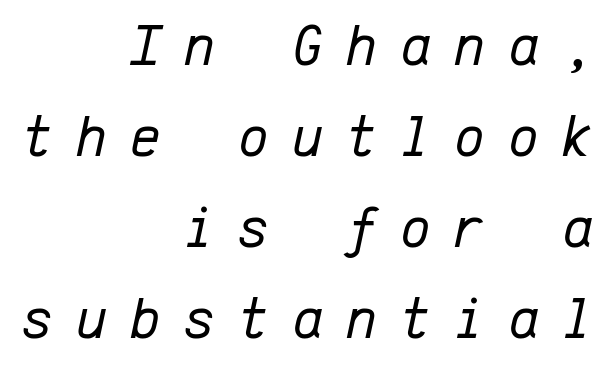
The image shows 59 px regular-weight type, italic (leaning right), monospaced; set right-aligned, normal line spacing (1.54x), unusually wide letter spacing (+0.39 em), not underlined; low stroke contrast and a medium x-height.
